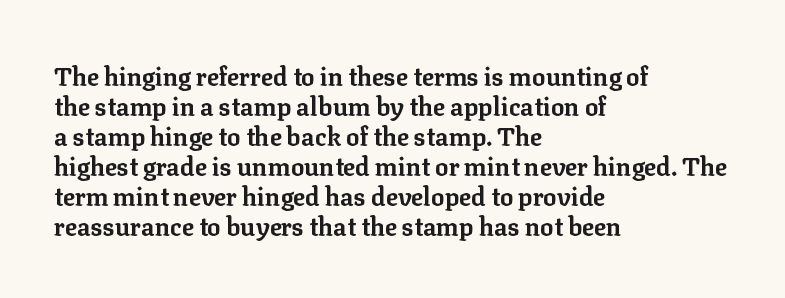
Q: Is the text bold? A: Yes.
Q: Is the text italic (slanted)? A: No, it is upright.
Q: Is the text underlined? A: No.
Q: How is the paragraph aligned? A: Left-aligned.
Q: Is the spacing between letters normal or unusually wide? A: Normal.
